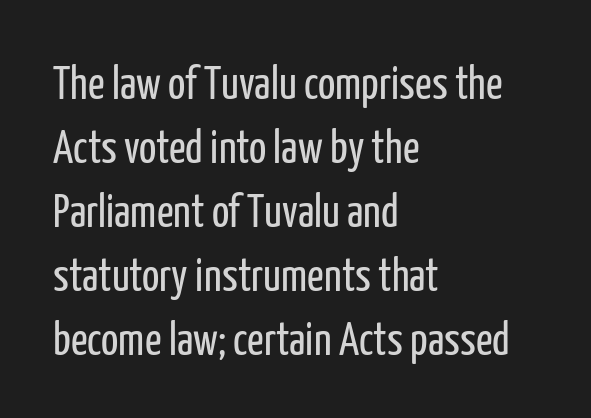
The image shows 46 px regular-weight, condensed sans-serif type, upright; set left-aligned, normal line spacing (1.39x), normal letter spacing, not underlined; low stroke contrast and a medium x-height.
